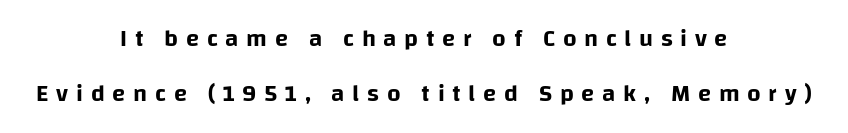
{"italic": "no", "underline": "no", "align": "center", "line_spacing": "loose", "line_spacing_ratio": 2.3, "letter_spacing": "wide", "letter_spacing_em": 0.32, "glyph_px": 24}
